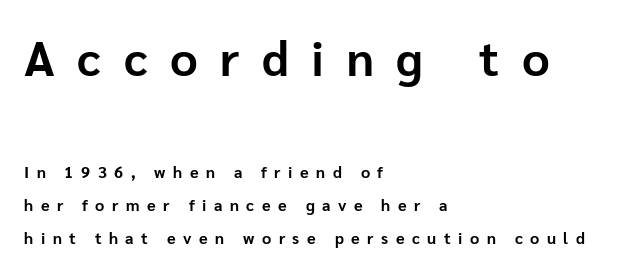
Layout note: lines flush left. The line texture is sparse and dotted thanks to wide tracking. Widely set lines give the paragraph a tall, airy silhouette. The axis of the letterforms is exactly vertical. The face used here is proportionally spaced, like ordinary book or web type.
